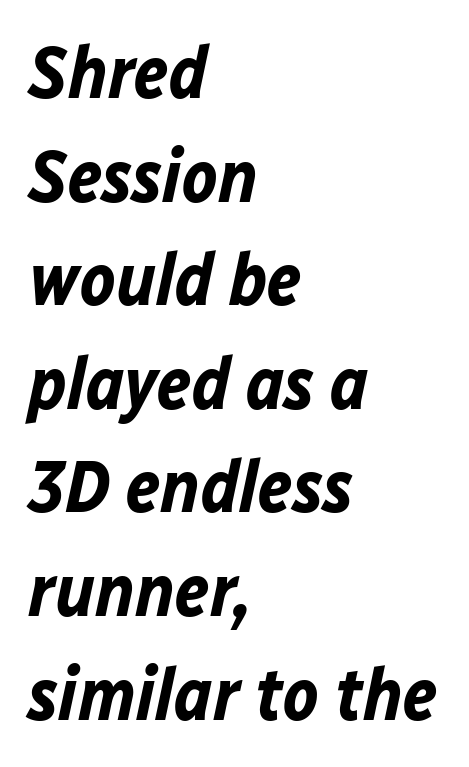
Q: Is the text bold? A: Yes.
Q: Is the text italic (slanted)? A: Yes, it leans right by about 12 degrees.
Q: Is the text underlined? A: No.
Q: How is the paragraph aligned? A: Left-aligned.
Q: Is the spacing between letters normal or unusually wide? A: Normal.
Q: Is the spacing between lines tight, normal or loose? A: Normal.
Q: Width (condensed, normal, or wide)? A: Normal.
Q: Stroke contrast? A: Low.
Q: x-height? A: Medium.
Q: Monospaced? A: No.
